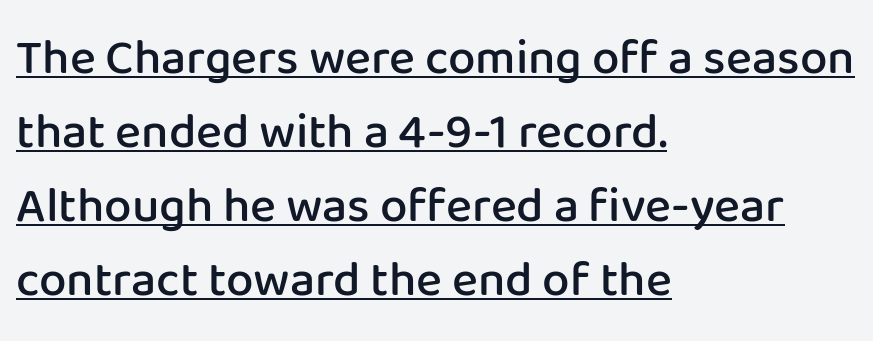
{"serif": "no", "italic": "no", "bold": "semi", "weight": "semibold", "width": "normal", "stroke_contrast": "low", "x_height": "medium", "monospaced": "no", "underline": "yes", "align": "left", "line_spacing": "normal", "line_spacing_ratio": 1.51, "letter_spacing": "normal", "letter_spacing_em": 0.0, "glyph_px": 49}
